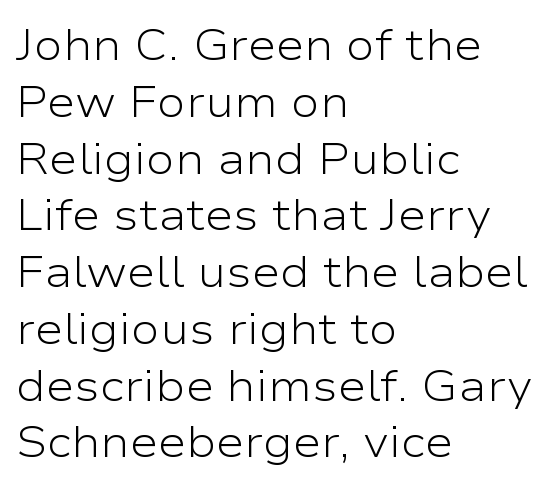
Q: Is the text bold? A: No.
Q: Is the text italic (slanted)? A: No, it is upright.
Q: Is the typeface a serif or a sans-serif typeface? A: Sans-serif.
Q: Is the text underlined? A: No.
Q: How is the paragraph aligned? A: Left-aligned.
Q: Is the spacing between letters normal or unusually wide? A: Normal.
Q: Is the spacing between lines tight, normal or loose? A: Normal.
Q: Width (condensed, normal, or wide)? A: Wide.
Q: Stroke contrast? A: Low.
Q: x-height? A: Medium.
Q: Monospaced? A: No.
